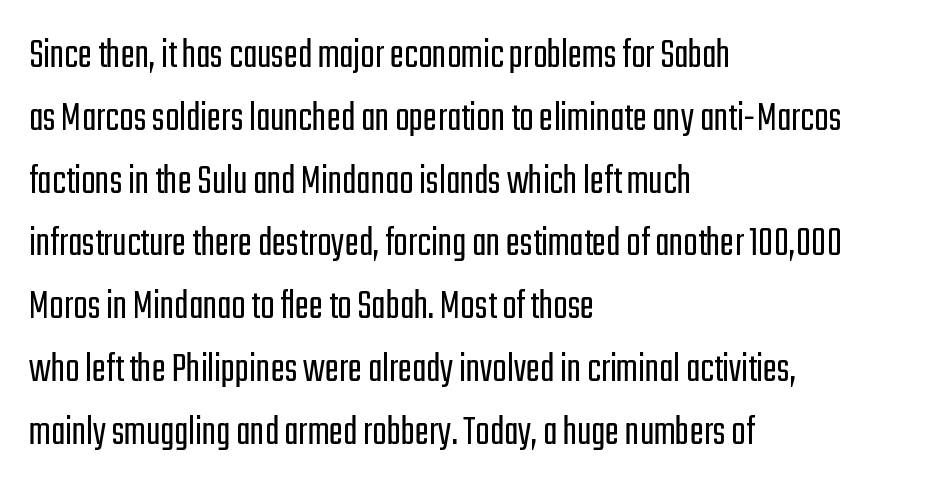
The image shows 43 px light, condensed sans-serif type, upright; set left-aligned, normal line spacing (1.46x), normal letter spacing, not underlined; low stroke contrast and a medium x-height.
